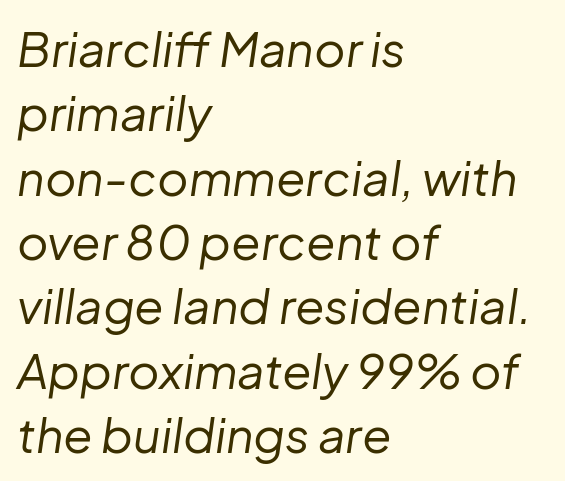
Underlining? Definitely not there. Yep, that's italic — everything's leaning. The face used here is rendered with its standard letterfit. A quiet, ordinary-to-light weight characterises the typeface.
